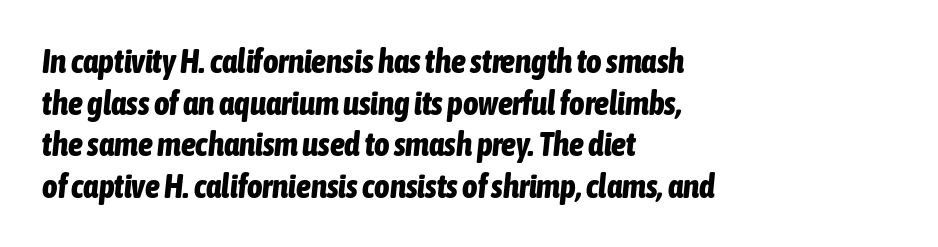
{"italic": "yes", "lean": "right", "slant_degrees": 6, "bold": "yes", "weight": "bold", "width": "condensed", "stroke_contrast": "low", "x_height": "medium", "monospaced": "no", "underline": "no", "align": "left", "line_spacing": "normal", "line_spacing_ratio": 1.26, "letter_spacing": "normal", "letter_spacing_em": 0.0, "glyph_px": 33}
